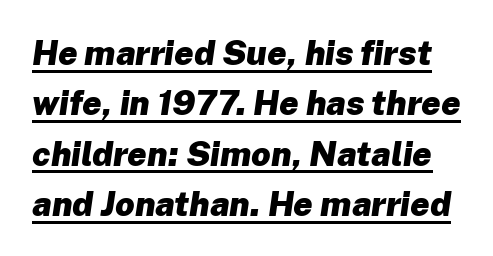
The image shows 34 px heavy type, italic (leaning right); set normal line spacing (1.48x), normal letter spacing, underlined; low stroke contrast and a medium x-height.
